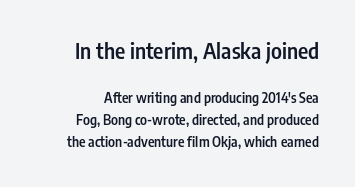
{"italic": "no", "bold": "semi", "underline": "no", "line_spacing": "normal", "line_spacing_ratio": 1.56, "letter_spacing": "normal", "letter_spacing_em": 0.0, "larger_block": "first", "size_ratio": 1.57, "glyph_px": 22}
